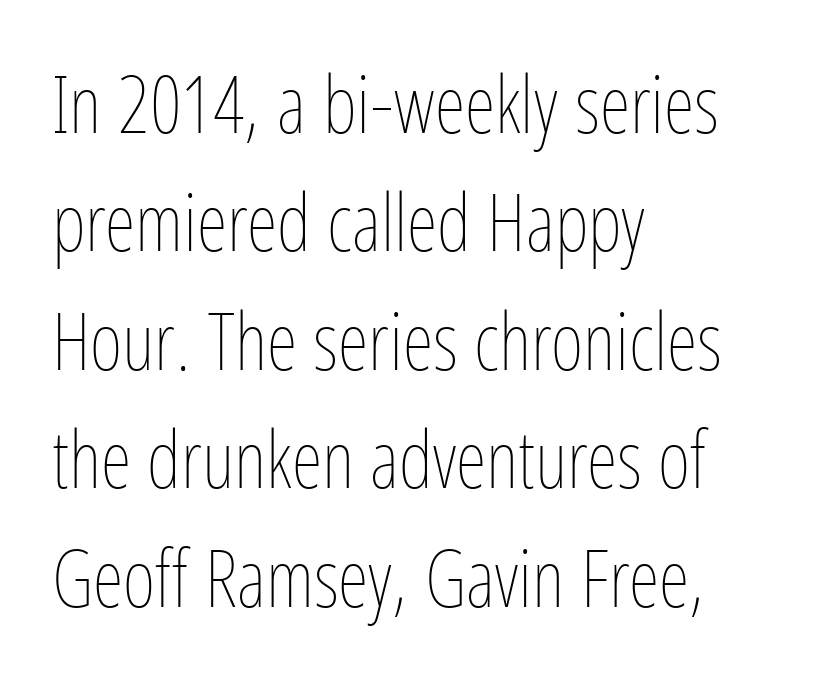
Q: Is the text bold? A: No.
Q: Is the text italic (slanted)? A: No, it is upright.
Q: Is the text underlined? A: No.
Q: How is the paragraph aligned? A: Left-aligned.
Q: Is the spacing between letters normal or unusually wide? A: Normal.
Q: Is the spacing between lines tight, normal or loose? A: Normal.
Q: Width (condensed, normal, or wide)? A: Condensed.
Q: Stroke contrast? A: Low.
Q: x-height? A: Medium.
Q: Monospaced? A: No.
